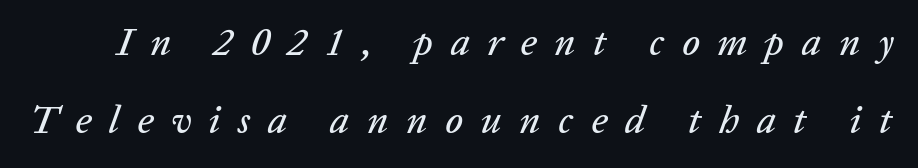
The image shows 39 px text type, italic (leaning right); set loose line spacing (2.0x), unusually wide letter spacing (+0.45 em), not underlined; low stroke contrast and a medium x-height.
